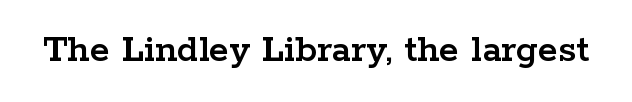
The image shows 41 px wide serif type, upright; set normal letter spacing, not underlined; low stroke contrast and a medium x-height.
